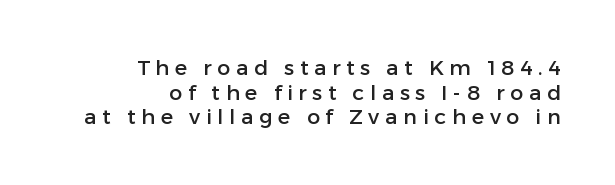
The image shows 21 px text type, upright; set right-aligned, line spacing 1.17x, unusually wide letter spacing (+0.27 em), not underlined.
